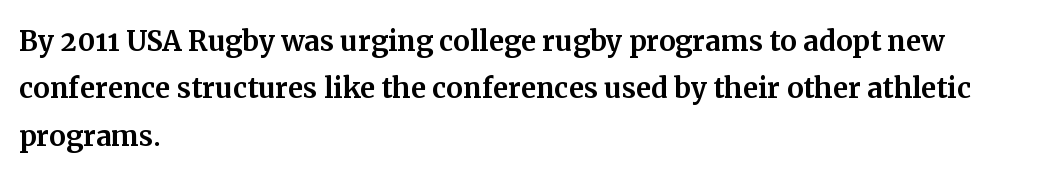
Q: Is the text italic (slanted)? A: No, it is upright.
Q: Is the typeface a serif or a sans-serif typeface? A: Serif.
Q: Is the text underlined? A: No.
Q: How is the paragraph aligned? A: Left-aligned.
Q: Is the spacing between letters normal or unusually wide? A: Normal.
Q: Is the spacing between lines tight, normal or loose? A: Normal.
Q: Width (condensed, normal, or wide)? A: Normal.
Q: Stroke contrast? A: Medium.
Q: x-height? A: Medium.
Q: Monospaced? A: No.
